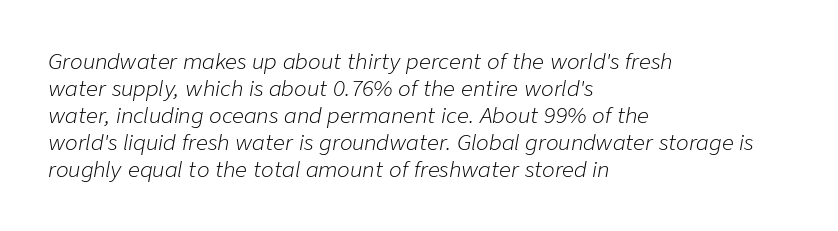
{"italic": "yes", "lean": "right", "slant_degrees": 9, "bold": "no", "underline": "no", "align": "left", "line_spacing": "normal", "line_spacing_ratio": 1.28, "letter_spacing": "normal", "letter_spacing_em": 0.0, "glyph_px": 21}
